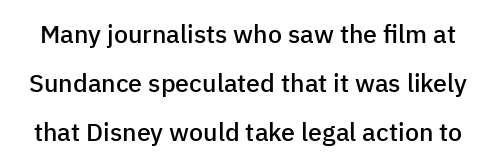
{"italic": "no", "bold": "semi", "underline": "no", "line_spacing": "loose", "line_spacing_ratio": 1.96, "letter_spacing": "normal", "letter_spacing_em": 0.0, "glyph_px": 25}
